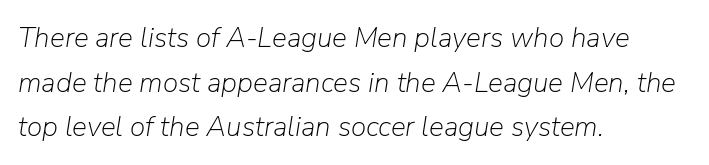
{"italic": "yes", "lean": "right", "slant_degrees": 9, "bold": "no", "weight": "light", "width": "normal", "stroke_contrast": "low", "x_height": "medium", "monospaced": "no", "underline": "no", "align": "left", "line_spacing": "normal", "line_spacing_ratio": 1.59, "letter_spacing": "normal", "letter_spacing_em": 0.0, "glyph_px": 28}
